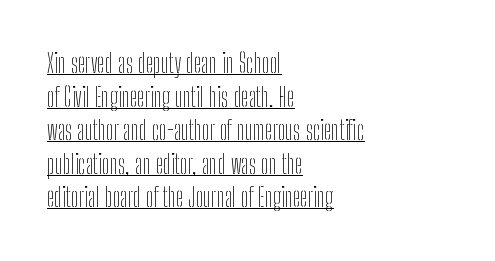
{"italic": "no", "bold": "no", "underline": "yes", "align": "left", "line_spacing": "normal", "line_spacing_ratio": 1.29, "letter_spacing": "normal", "letter_spacing_em": 0.0, "glyph_px": 26}
